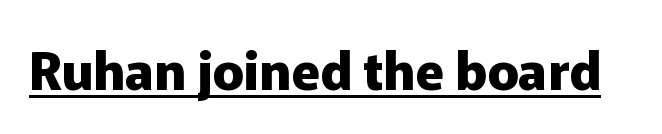
{"serif": "no", "italic": "no", "bold": "yes", "weight": "heavy", "width": "normal", "stroke_contrast": "low", "x_height": "medium", "monospaced": "no", "underline": "yes", "letter_spacing": "normal", "letter_spacing_em": 0.0, "glyph_px": 52}
